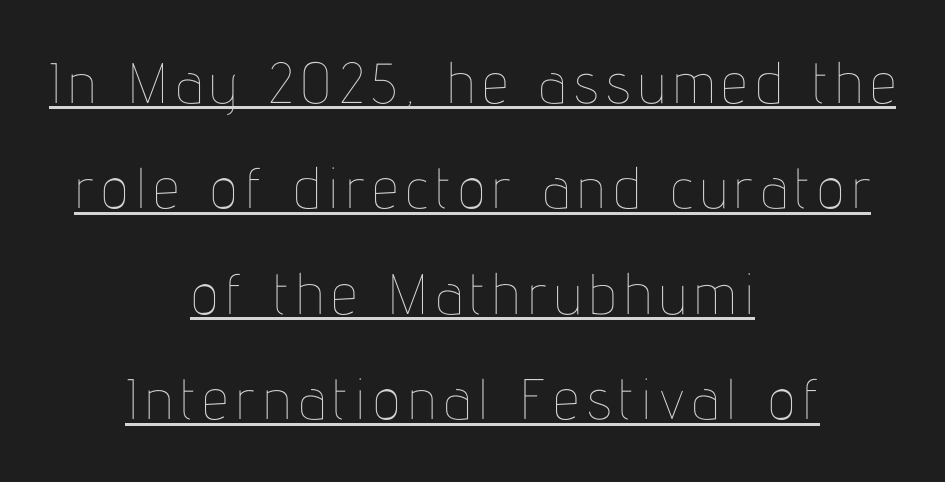
The image shows 57 px thin, condensed type, upright; set centered, line spacing 1.85x, underlined; low stroke contrast and a medium x-height.
